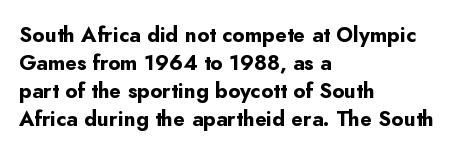
{"italic": "no", "bold": "yes", "underline": "no", "align": "left", "line_spacing": "normal", "line_spacing_ratio": 1.34, "letter_spacing": "normal", "letter_spacing_em": 0.0, "glyph_px": 21}
